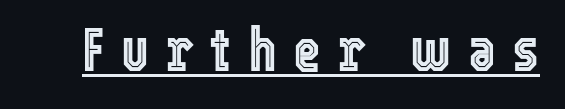
The image shows 60 px condensed type, upright; set unusually wide letter spacing (+0.27 em), underlined; a medium x-height.
